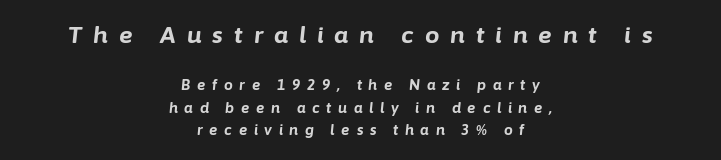
The image shows 23 px bold type, italic (leaning right); set centered, normal line spacing (1.6x), unusually wide letter spacing (+0.48 em), not underlined; the first (top) block is 1.64x larger.
